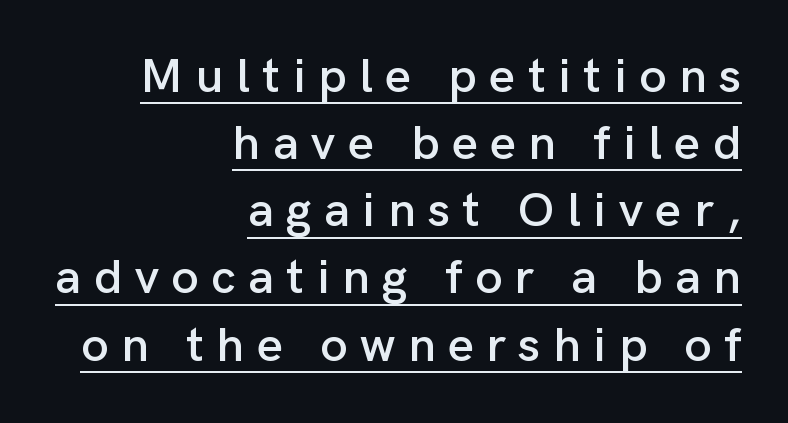
The image shows 49 px sans-serif type, upright; set right-aligned, normal line spacing (1.37x), unusually wide letter spacing (+0.26 em), underlined; low stroke contrast and a medium x-height.
